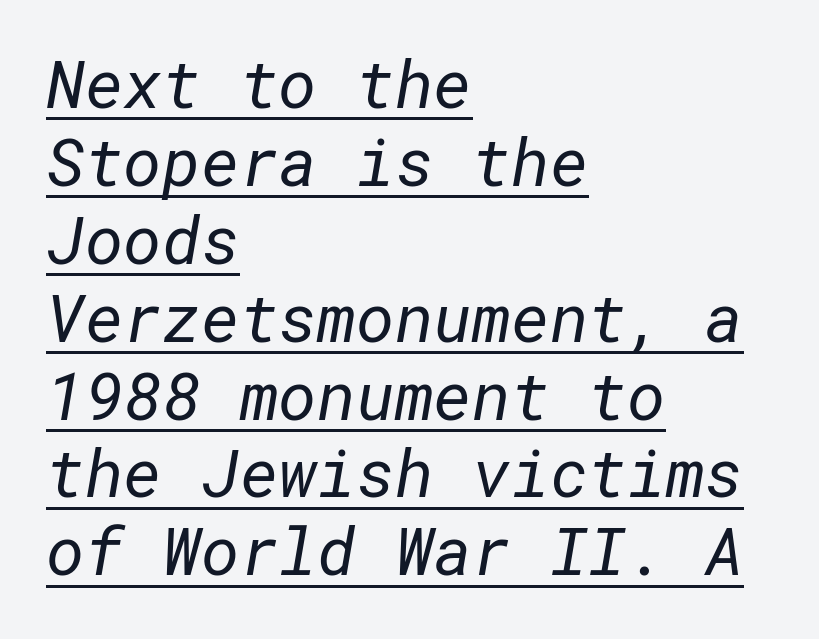
Q: Is the text bold? A: No.
Q: Is the typeface a serif or a sans-serif typeface? A: Sans-serif.
Q: Is the text underlined? A: Yes.
Q: How is the paragraph aligned? A: Left-aligned.
Q: Is the spacing between letters normal or unusually wide? A: Normal.
Q: Width (condensed, normal, or wide)? A: Normal.
Q: Stroke contrast? A: Low.
Q: x-height? A: Medium.
